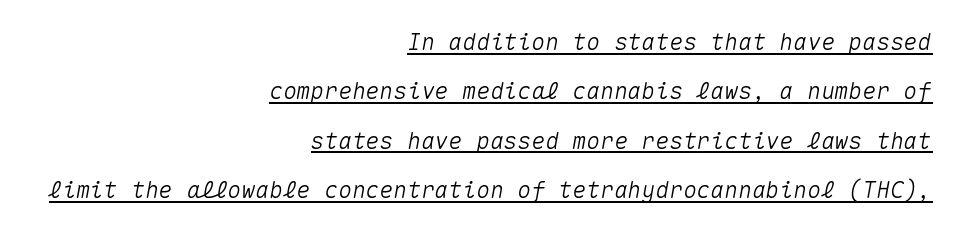
{"italic": "yes", "lean": "right", "slant_degrees": 10, "underline": "yes", "align": "right", "line_spacing": "loose", "line_spacing_ratio": 2.15, "letter_spacing": "normal", "letter_spacing_em": 0.0, "glyph_px": 23}
